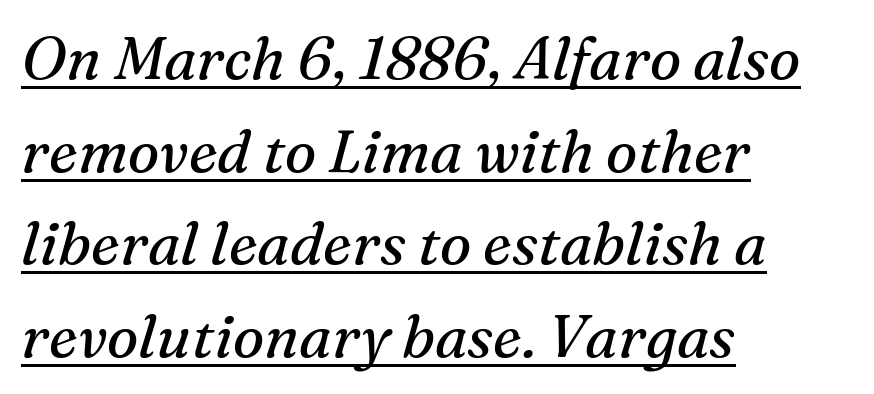
{"serif": "yes", "italic": "yes", "lean": "right", "slant_degrees": 16, "bold": "no", "weight": "regular", "width": "normal", "stroke_contrast": "medium", "x_height": "medium", "monospaced": "no", "underline": "yes", "align": "left", "line_spacing": "normal", "line_spacing_ratio": 1.57, "letter_spacing": "normal", "letter_spacing_em": 0.0, "glyph_px": 59}
